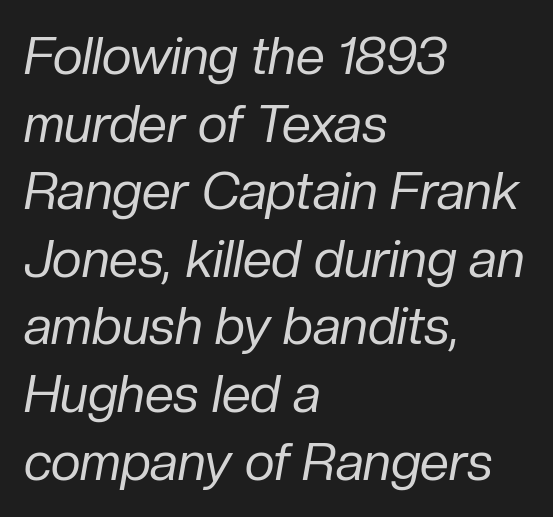
The image shows 52 px regular-weight type, italic (leaning right); set left-aligned, normal line spacing (1.3x), normal letter spacing, not underlined; low stroke contrast and a medium x-height.
